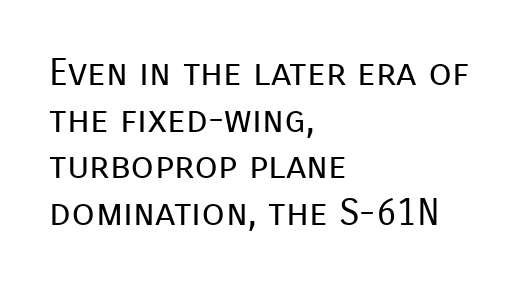
The image shows 38 px regular-weight sans-serif type, upright; set left-aligned, line spacing 1.23x, normal letter spacing, not underlined; low stroke contrast and a medium x-height.
